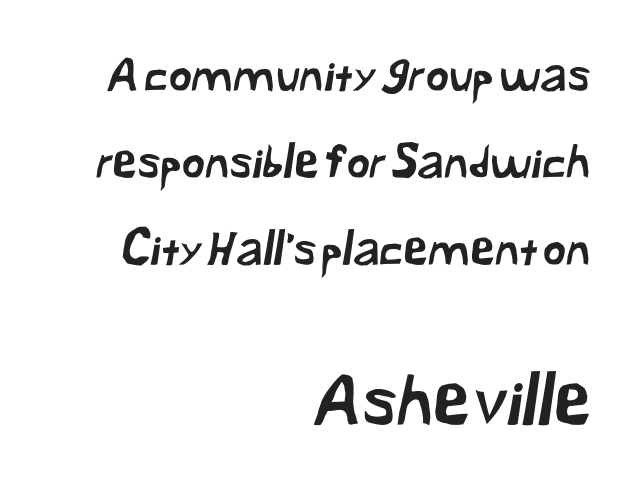
Q: Is the typeface a serif or a sans-serif typeface? A: Sans-serif.
Q: Is the text underlined? A: No.
Q: How is the paragraph aligned? A: Right-aligned.
Q: Is the spacing between letters normal or unusually wide? A: Normal.
Q: Is the spacing between lines tight, normal or loose? A: Loose.
Q: Which block of text is set in a larger size, the first (top) or the second (bottom)? A: The second (bottom) one.
Q: Width (condensed, normal, or wide)? A: Normal.
Q: Stroke contrast? A: Low.
Q: x-height? A: Medium.
Q: Monospaced? A: No.
